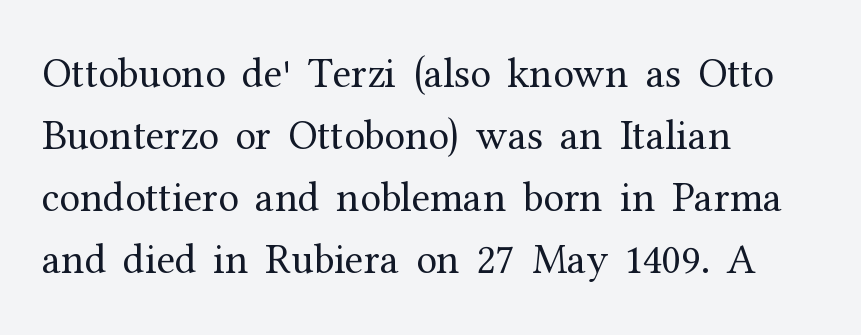
This sample is left-justified, so line endings fall wherever the words run out. The rendering uses natural spacing where letterforms have individual widths. Stroke terminals: seriffed. Reading down the column, the eye jumps a familiar distance to each next line. This is not heavy type; no bold has been used. Compared with typical body copy, the letter spacing here is the same.
